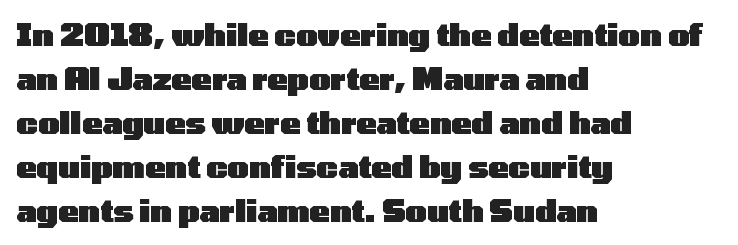
The image shows 30 px heavy, wide sans-serif type, upright; set left-aligned, normal line spacing (1.47x), normal letter spacing, not underlined; low stroke contrast and a medium x-height.
